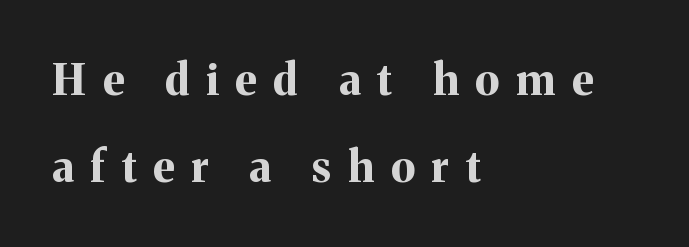
The image shows 43 px bold serif type, upright; set left-aligned, loose line spacing (2.03x), unusually wide letter spacing (+0.39 em), not underlined; medium stroke contrast and a medium x-height.
